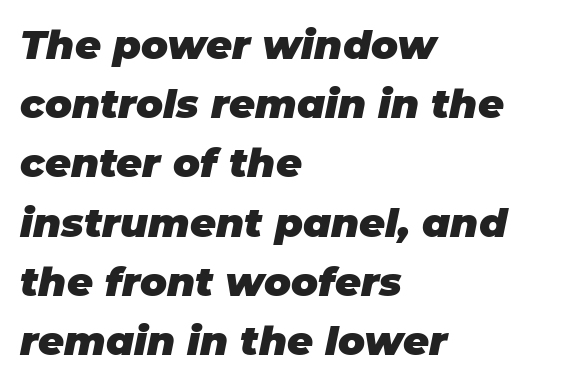
Caption: bold face, heavy strokes. Unmarked baselines from the first word to the last. These lines are rendered in a variable-pitch font. The line texture is even and compact thanks to regular tracking.
